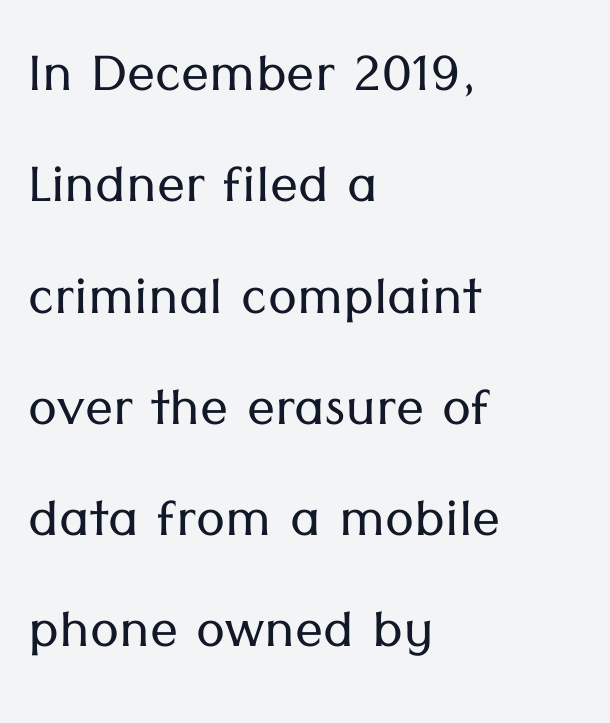
{"serif": "no", "italic": "no", "bold": "no", "weight": "light", "width": "normal", "stroke_contrast": "low", "x_height": "medium", "monospaced": "no", "underline": "no", "align": "left", "line_spacing": "normal", "line_spacing_ratio": 1.59, "letter_spacing": "normal", "letter_spacing_em": 0.0, "glyph_px": 70}
